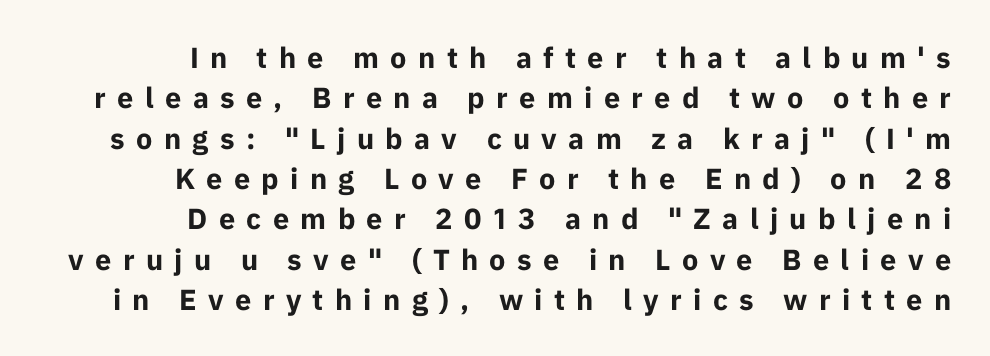
{"serif": "no", "italic": "no", "bold": "yes", "weight": "bold", "width": "normal", "stroke_contrast": "low", "x_height": "medium", "monospaced": "no", "underline": "no", "align": "right", "line_spacing": "normal", "line_spacing_ratio": 1.39, "letter_spacing": "wide", "letter_spacing_em": 0.39, "glyph_px": 29}
